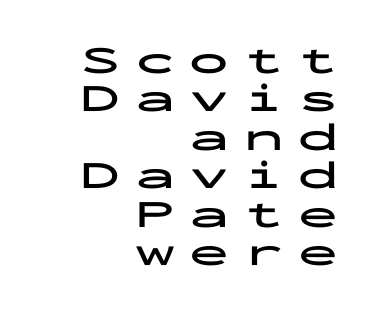
These lines stack with their right ends in a neat column. The strokes are fattened all the way to bold. Nothing sits at the stroke ends, so this counts as sans-serif. Decoration check: the copy has no underline. A typesetter would call this heavily tracked-out type. Designer's note — italics off, roman on.
